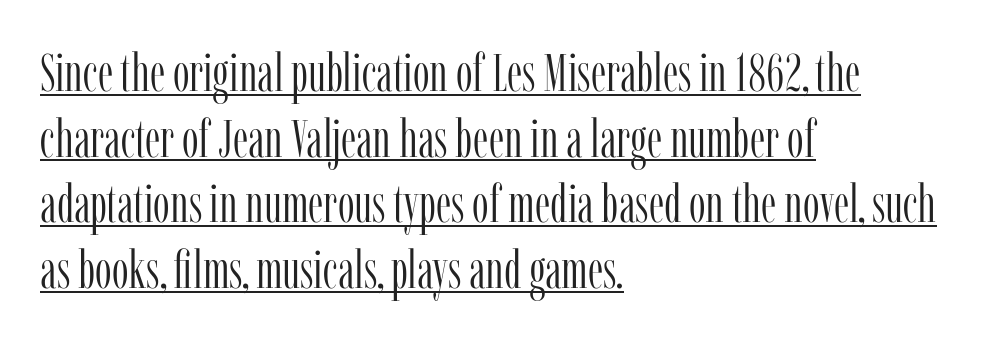
The passage shown is underscored from start to finish. Stems and bowls with no extra thickness — not bold. Here the glyphs are tracked normally, forming tight word shapes. Unlike a clean sans, this face finishes its strokes with serifs. Varying glyph widths throughout — classic text-font behaviour.
